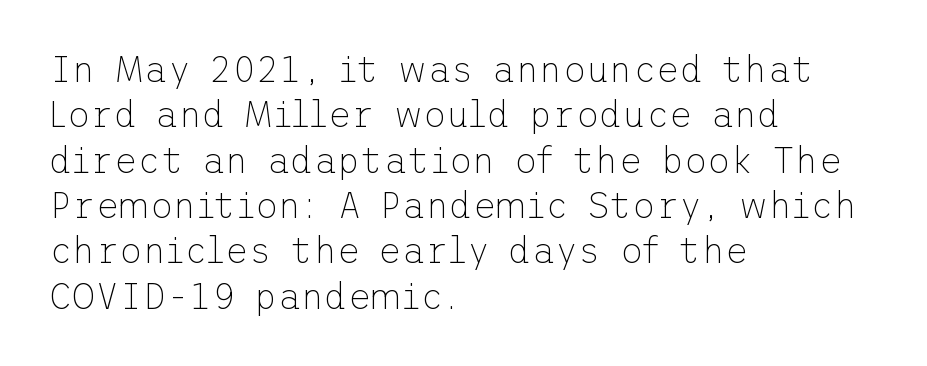
Q: Is the text bold? A: No.
Q: Is the text italic (slanted)? A: No, it is upright.
Q: Is the typeface a serif or a sans-serif typeface? A: Sans-serif.
Q: Is the text underlined? A: No.
Q: How is the paragraph aligned? A: Left-aligned.
Q: Is the spacing between letters normal or unusually wide? A: Normal.
Q: Is the spacing between lines tight, normal or loose? A: Normal.
Q: Width (condensed, normal, or wide)? A: Normal.
Q: Stroke contrast? A: Low.
Q: x-height? A: Medium.
